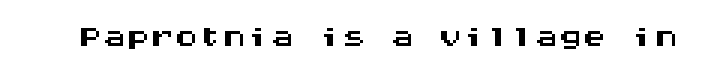
Q: Is the text italic (slanted)? A: No, it is upright.
Q: Is the typeface a serif or a sans-serif typeface? A: Sans-serif.
Q: Is the text underlined? A: No.
Q: Is the spacing between letters normal or unusually wide? A: Normal.
Q: Width (condensed, normal, or wide)? A: Wide.
Q: Stroke contrast? A: Medium.
Q: x-height? A: Large.
Q: Monospaced? A: Yes.
